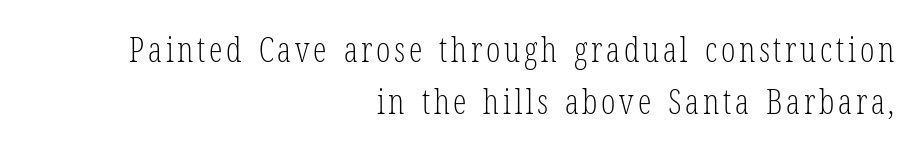
Q: Is the text bold? A: No.
Q: Is the text italic (slanted)? A: No, it is upright.
Q: Is the typeface a serif or a sans-serif typeface? A: Serif.
Q: Is the text underlined? A: No.
Q: How is the paragraph aligned? A: Right-aligned.
Q: Is the spacing between lines tight, normal or loose? A: Normal.
Q: Width (condensed, normal, or wide)? A: Condensed.
Q: Stroke contrast? A: Low.
Q: x-height? A: Medium.
Q: Monospaced? A: No.
